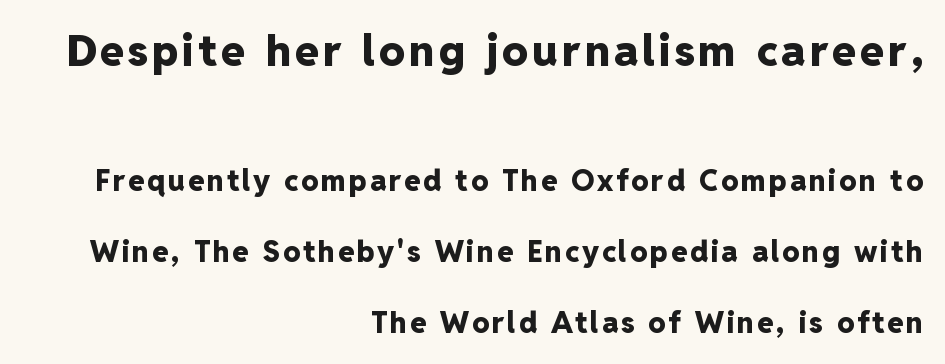
Is the type bold? Yes — the strokes are clearly thick and heavy. Rows of type keep a wide berth in the vertical direction. The baseline area is clear. Looks like regular typesetting: each glyph gets only the width it needs. Note: no serifs on the glyphs. Caption: upper text group enlarged, lower text group reduced.
